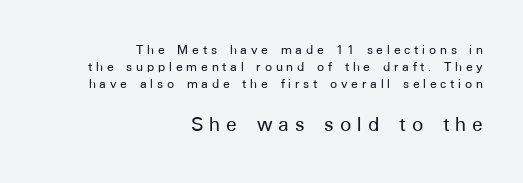
Q: Is the text italic (slanted)? A: No, it is upright.
Q: Is the text underlined? A: No.
Q: How is the paragraph aligned? A: Right-aligned.
Q: Is the spacing between letters normal or unusually wide? A: Unusually wide.
Q: Which block of text is set in a larger size, the first (top) or the second (bottom)? A: The second (bottom) one.
